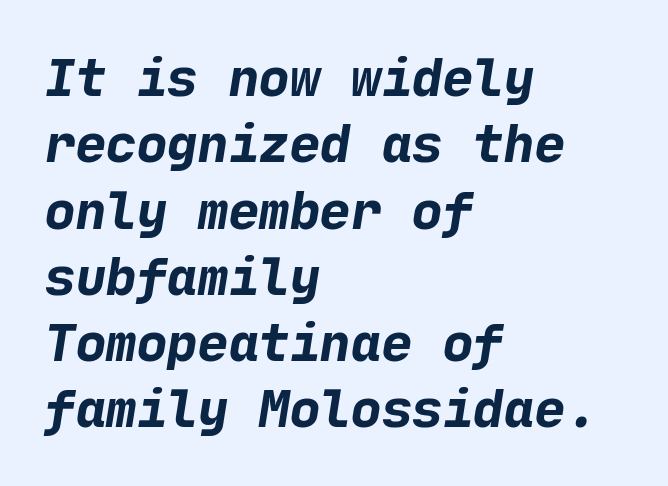
The letters sit at their default tracking, neither squeezed nor spread. Notice how the passage keeps a crisp vertical edge on the left only. Does the leading feel generous? No, just average. Plenty of ink on the page — the face is bold.
